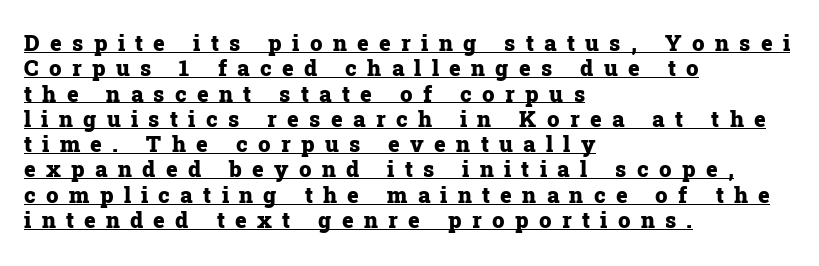
These lines huddle together more closely than default settings would place them. Does the copy run flush right? No — it runs flush left. Quick note: not italic, upright. Underlining? Definitely there.
